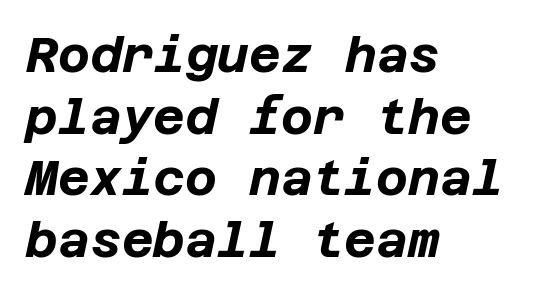
Vertically, the passage feels balanced, rows spaced as you'd expect. Notice how the stems are inclined rather than vertical — that's the hallmark of italics. The rendering anchors every line to the left-hand side. Nobody drew a line under any word here. The horizontal fit of the characters is conventional and even.
